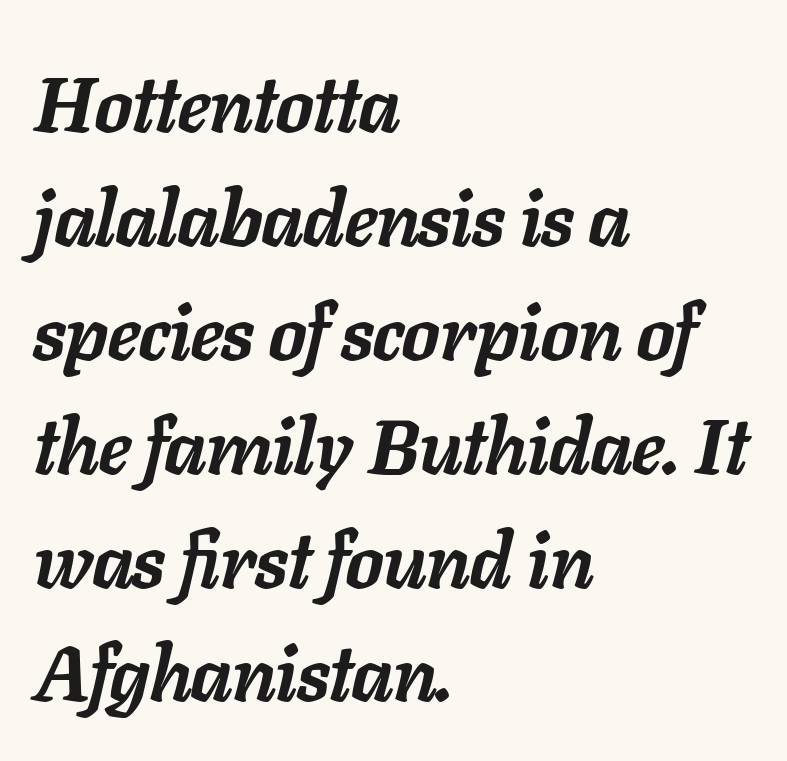
Regarding leading, the lines here are spaced in the standard way. Spacing between characters is what you'd get straight out of the box. The glyphs look as if they've been sheared to an angle. The glyphs have the mass of a bold cut. Any mark beneath the type? The region is blank. The passage shown is typed in a proportional face where columns would drift.
